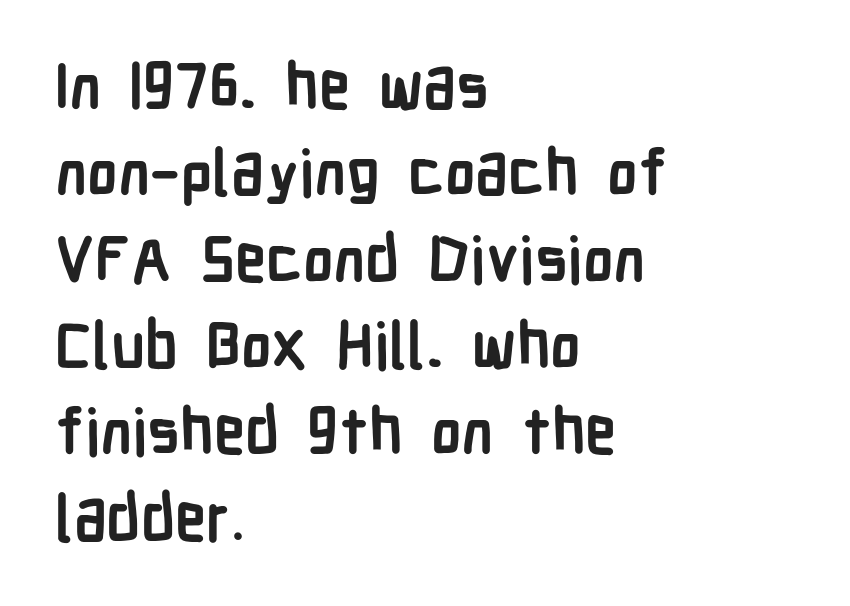
Q: Is the text bold? A: Yes.
Q: Is the text italic (slanted)? A: No, it is upright.
Q: Is the typeface a serif or a sans-serif typeface? A: Sans-serif.
Q: Is the text underlined? A: No.
Q: How is the paragraph aligned? A: Left-aligned.
Q: Is the spacing between letters normal or unusually wide? A: Normal.
Q: Is the spacing between lines tight, normal or loose? A: Normal.
Q: Width (condensed, normal, or wide)? A: Condensed.
Q: Stroke contrast? A: Low.
Q: x-height? A: Medium.
Q: Monospaced? A: No.
